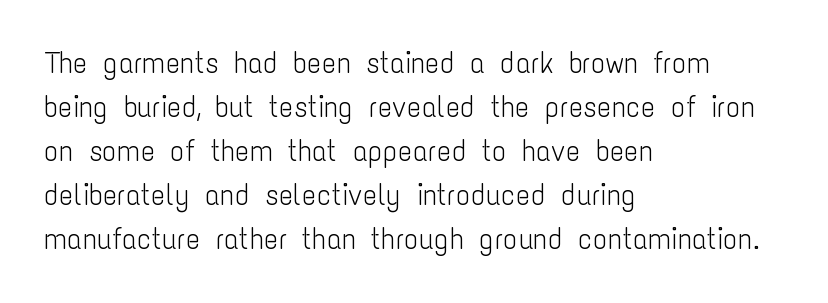
{"serif": "no", "italic": "no", "bold": "no", "weight": "light", "width": "condensed", "stroke_contrast": "low", "x_height": "medium", "monospaced": "no", "underline": "no", "align": "left", "line_spacing": "normal", "line_spacing_ratio": 1.47, "letter_spacing": "normal", "letter_spacing_em": 0.0, "glyph_px": 30}
